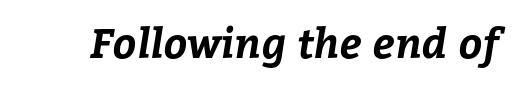
The image shows 41 px bold type; set normal letter spacing, not underlined; low stroke contrast and a medium x-height.
